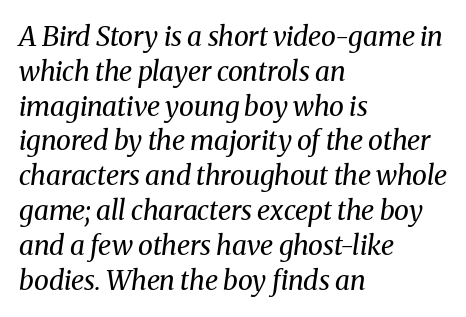
Q: Is the text bold? A: No.
Q: Is the text italic (slanted)? A: Yes, it leans right by about 8 degrees.
Q: Is the text underlined? A: No.
Q: How is the paragraph aligned? A: Left-aligned.
Q: Is the spacing between letters normal or unusually wide? A: Normal.
Q: Is the spacing between lines tight, normal or loose? A: Normal.
